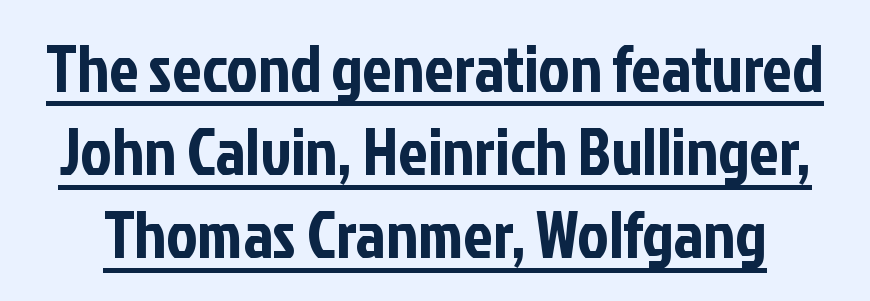
{"serif": "no", "italic": "no", "width": "condensed", "stroke_contrast": "low", "x_height": "medium", "monospaced": "no", "underline": "yes", "line_spacing": "normal", "line_spacing_ratio": 1.26, "letter_spacing": "normal", "letter_spacing_em": 0.0, "glyph_px": 66}
